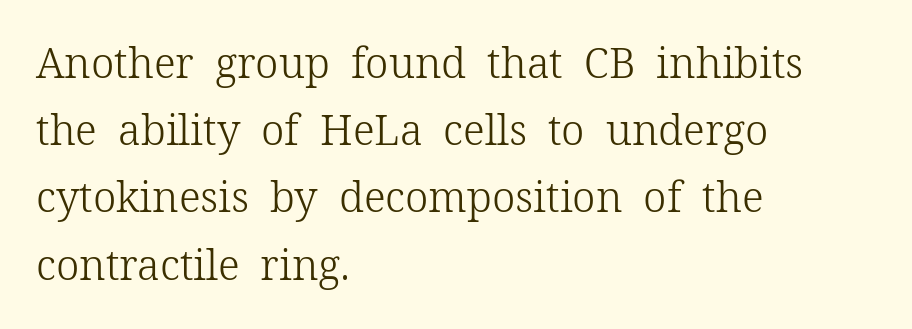
The image shows 42 px light serif type, upright; set left-aligned, normal line spacing (1.6x), normal letter spacing, not underlined; low stroke contrast and a medium x-height.
